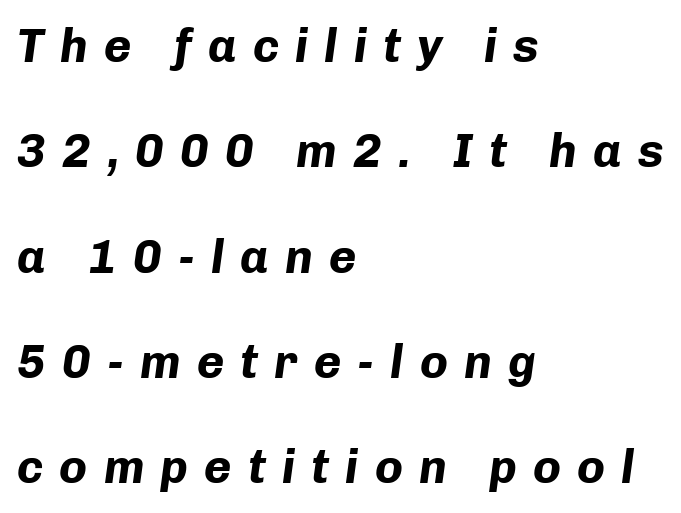
Q: Is the text bold? A: Yes.
Q: Is the text italic (slanted)? A: Yes, it leans right by about 8 degrees.
Q: Is the text underlined? A: No.
Q: How is the paragraph aligned? A: Left-aligned.
Q: Is the spacing between letters normal or unusually wide? A: Unusually wide.
Q: Is the spacing between lines tight, normal or loose? A: Loose.
Q: Width (condensed, normal, or wide)? A: Normal.
Q: Stroke contrast? A: Low.
Q: x-height? A: Medium.
Q: Monospaced? A: No.
